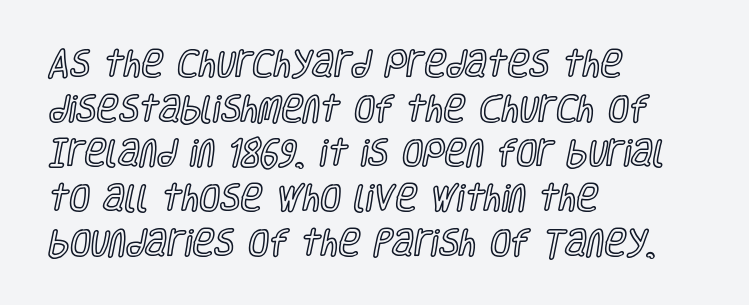
The image shows 30 px condensed type; set left-aligned, normal line spacing (1.49x), normal letter spacing, not underlined; a large x-height.
